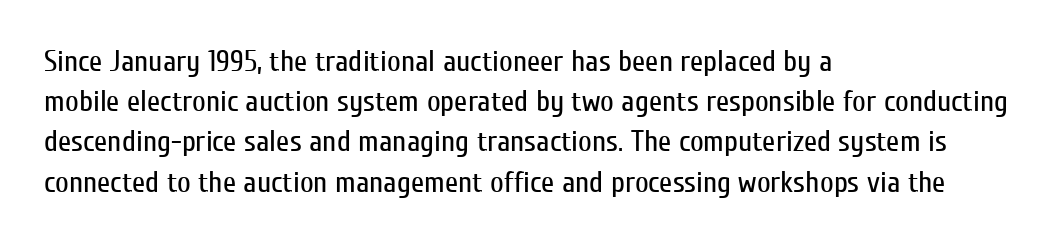
Each letter keeps its own natural width here, so spacing adapts to shape. The paragraph has a hard left edge and a soft right edge. Regular leading. Nothing unusual about the tracking: characters are spaced as the font intends. No letter is thick-stroked: the sample isn't bold.
